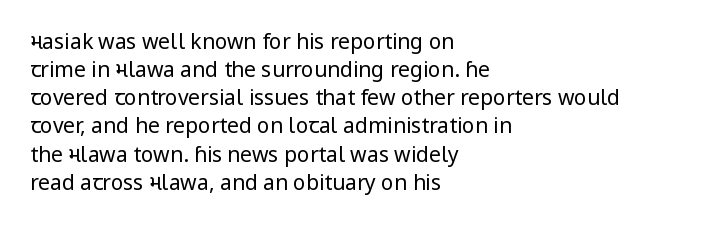
{"italic": "no", "bold": "no", "underline": "no", "align": "left", "line_spacing": "normal", "line_spacing_ratio": 1.34, "letter_spacing": "normal", "letter_spacing_em": 0.0, "glyph_px": 21}
